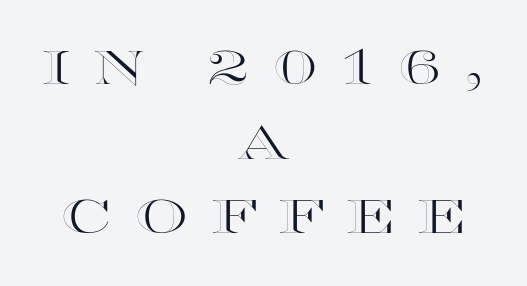
Caption: multi-line text, centered on the measure. The letters are spread apart with noticeably loose tracking. Leading matches the norm, producing a regular column. A typesetter would call this proportional, since set widths differ per character. Characters remain perfectly vertical along every line. The area under the type is left untouched.
